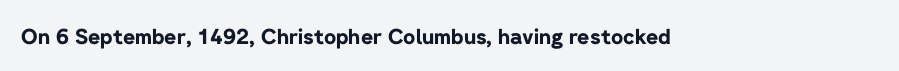
{"italic": "no", "bold": "yes", "underline": "no", "letter_spacing": "normal", "letter_spacing_em": 0.0, "glyph_px": 21}
